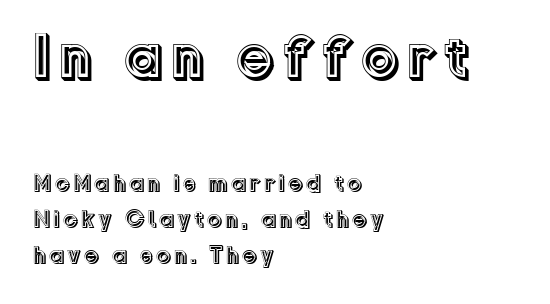
{"italic": "no", "width": "normal", "x_height": "medium", "monospaced": "no", "underline": "no", "align": "left", "line_spacing": "normal", "line_spacing_ratio": 1.5, "larger_block": "first", "size_ratio": 2.54, "glyph_px": 61}
